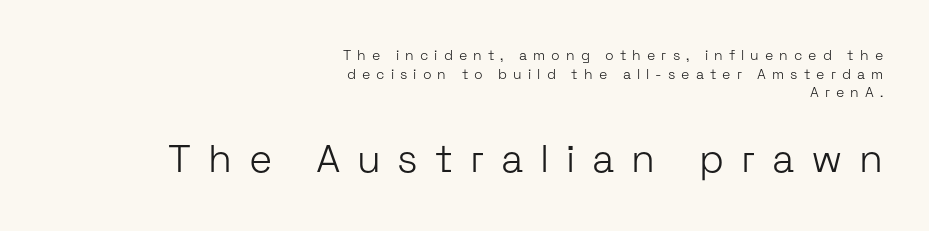
The setting favours the right margin, as signatures and pull-quotes sometimes do. Each letter keeps its own natural width here, so spacing adapts to shape. Stems and bowls with no extra thickness — not bold. The strip under each line holds only bare page.
